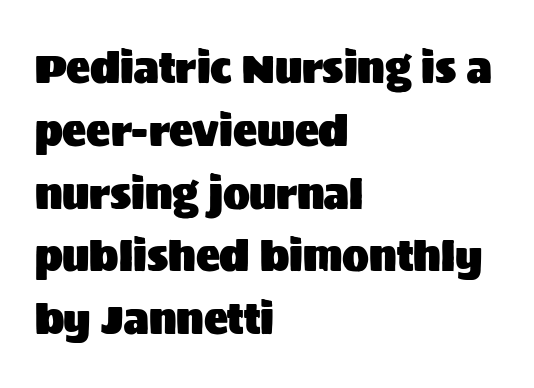
The image shows 40 px sans-serif type, upright; set left-aligned, normal line spacing (1.57x), normal letter spacing, not underlined; medium stroke contrast and a large x-height.
